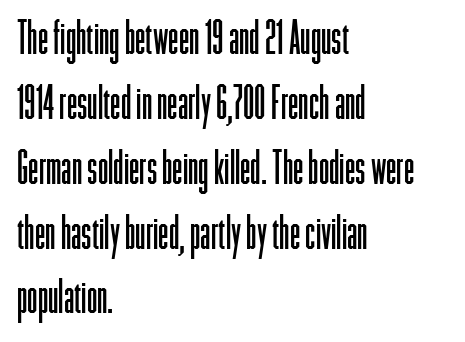
A normal amount of white space separates one row of letters from the next. Examine the stroke ends and you'll find no serifs. The weight tops out at a normal text grade. The lettering stays uniformly vertical, giving the passage a roman look.
